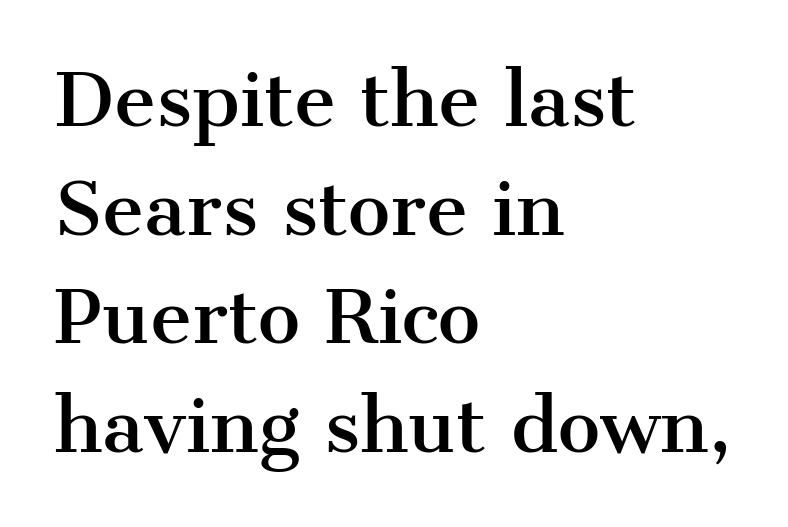
Leading: standard. This is the regular roman posture of the typeface. The typeface chosen for these lines features serifs. The horizontal fit of the characters is conventional and even.
